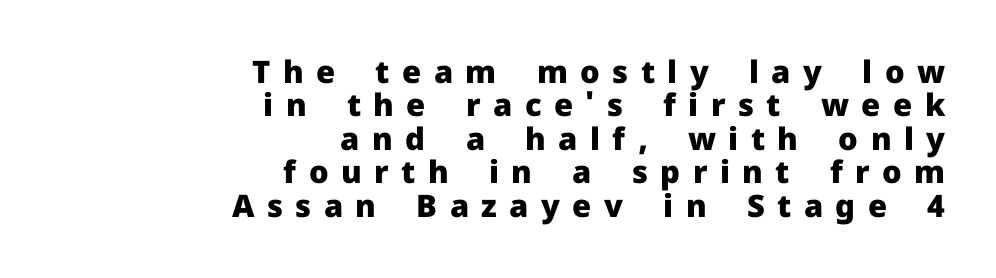
This is heavy type, rendered in bold. Each word looks stretched out because of the extra space between its letters. If you drew a line through each stem, it would be perfectly vertical. The glyphs in this specimen are sans serif. The rag falls on the left side of this text block. The space between consecutive lines is stingy.
